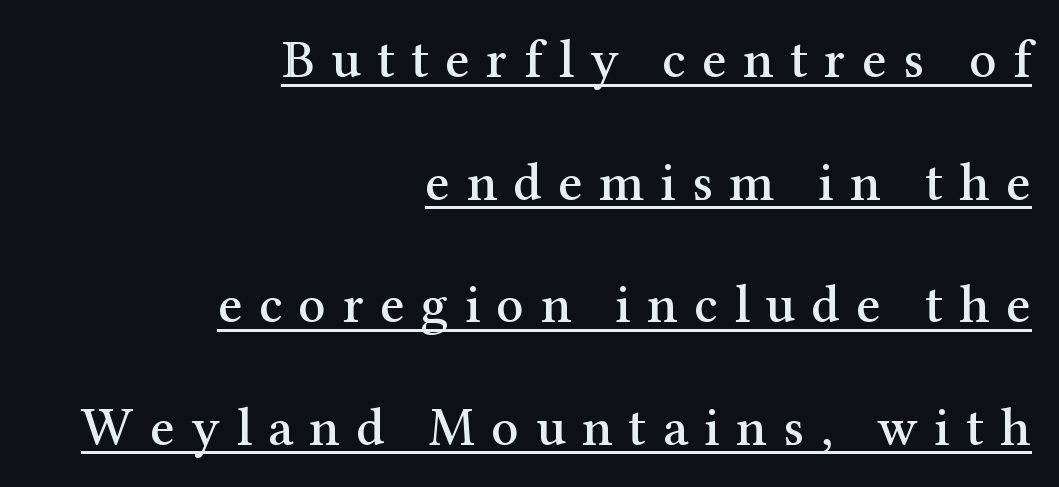
Q: Is the text italic (slanted)? A: No, it is upright.
Q: Is the typeface a serif or a sans-serif typeface? A: Serif.
Q: Is the text underlined? A: Yes.
Q: How is the paragraph aligned? A: Right-aligned.
Q: Is the spacing between letters normal or unusually wide? A: Unusually wide.
Q: Is the spacing between lines tight, normal or loose? A: Loose.
Q: Width (condensed, normal, or wide)? A: Normal.
Q: Stroke contrast? A: Medium.
Q: x-height? A: Medium.
Q: Monospaced? A: No.
